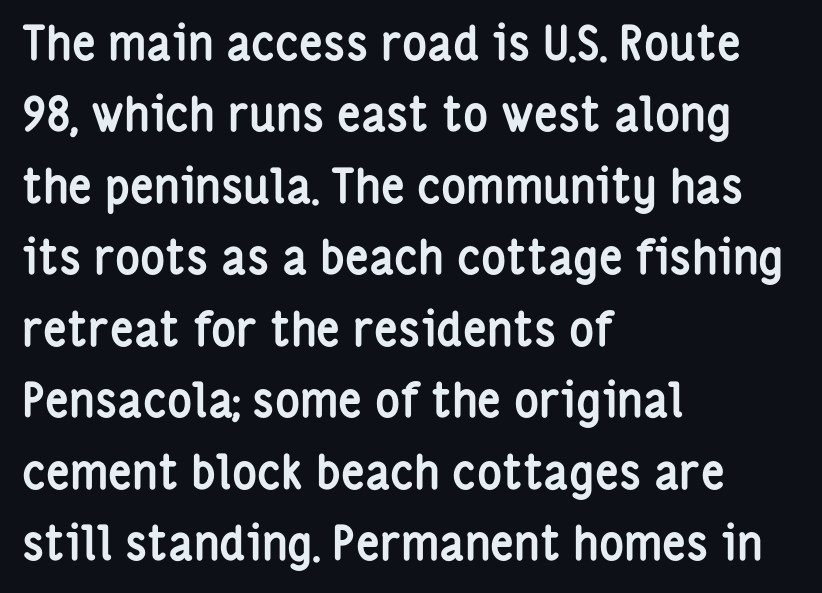
Q: Is the text bold? A: Yes.
Q: Is the text italic (slanted)? A: No, it is upright.
Q: Is the typeface a serif or a sans-serif typeface? A: Sans-serif.
Q: Is the text underlined? A: No.
Q: How is the paragraph aligned? A: Left-aligned.
Q: Is the spacing between letters normal or unusually wide? A: Normal.
Q: Is the spacing between lines tight, normal or loose? A: Normal.
Q: Width (condensed, normal, or wide)? A: Condensed.
Q: Stroke contrast? A: Low.
Q: x-height? A: Medium.
Q: Monospaced? A: No.
